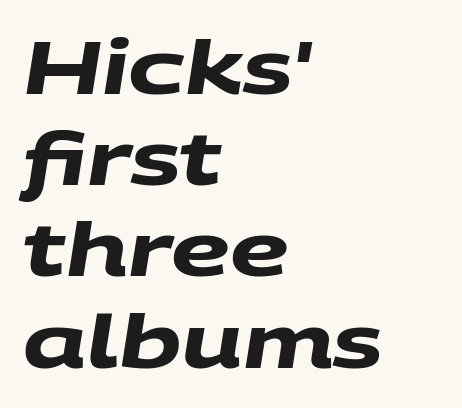
The image shows 73 px heavy, wide sans-serif type; set left-aligned, normal line spacing (1.25x), normal letter spacing, not underlined; medium stroke contrast and a large x-height.
